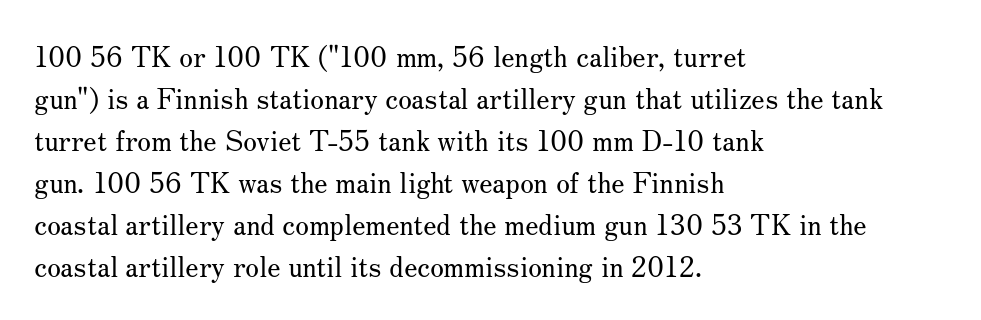
{"serif": "yes", "italic": "no", "bold": "no", "weight": "regular", "width": "normal", "stroke_contrast": "medium", "x_height": "small", "monospaced": "no", "underline": "no", "align": "left", "line_spacing": "normal", "line_spacing_ratio": 1.5, "letter_spacing": "normal", "letter_spacing_em": 0.0, "glyph_px": 28}
